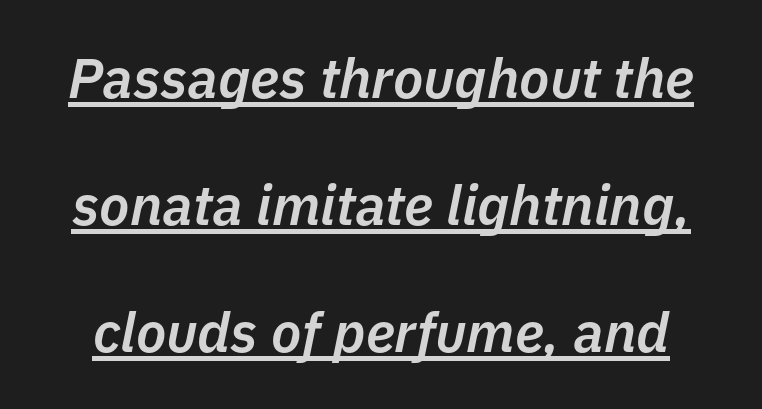
Q: Is the text bold? A: Semi-bold.
Q: Is the text italic (slanted)? A: Yes, it leans right by about 11 degrees.
Q: Is the text underlined? A: Yes.
Q: Is the spacing between letters normal or unusually wide? A: Normal.
Q: Is the spacing between lines tight, normal or loose? A: Loose.
Q: Width (condensed, normal, or wide)? A: Normal.
Q: Stroke contrast? A: Low.
Q: x-height? A: Medium.
Q: Monospaced? A: No.
